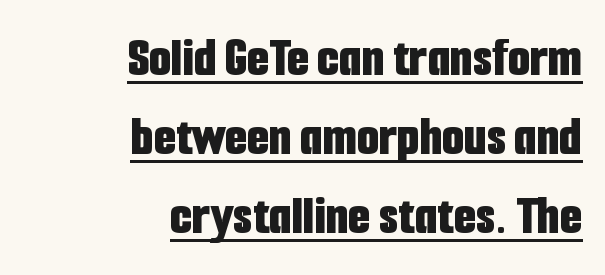
Q: Is the text bold? A: Yes.
Q: Is the text italic (slanted)? A: No, it is upright.
Q: Is the typeface a serif or a sans-serif typeface? A: Sans-serif.
Q: Is the text underlined? A: Yes.
Q: How is the paragraph aligned? A: Right-aligned.
Q: Is the spacing between letters normal or unusually wide? A: Normal.
Q: Is the spacing between lines tight, normal or loose? A: Normal.
Q: Width (condensed, normal, or wide)? A: Condensed.
Q: Stroke contrast? A: Low.
Q: x-height? A: Medium.
Q: Monospaced? A: No.
